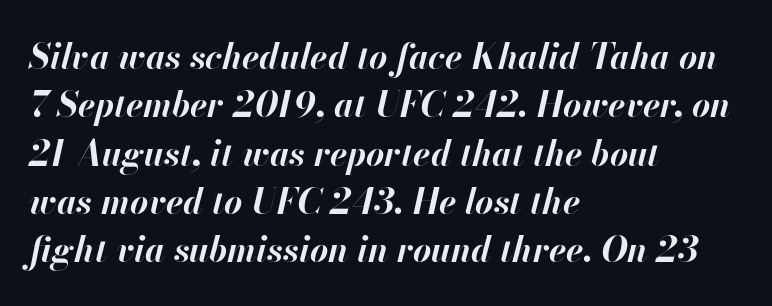
Q: Is the text bold? A: Yes.
Q: Is the text italic (slanted)? A: Yes, it leans right by about 13 degrees.
Q: Is the text underlined? A: No.
Q: How is the paragraph aligned? A: Left-aligned.
Q: Is the spacing between letters normal or unusually wide? A: Normal.
Q: Is the spacing between lines tight, normal or loose? A: Normal.
Q: Width (condensed, normal, or wide)? A: Normal.
Q: Stroke contrast? A: High.
Q: x-height? A: Small.
Q: Monospaced? A: No.
